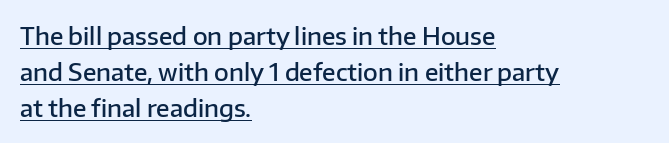
{"italic": "no", "bold": "semi", "underline": "yes", "align": "left", "line_spacing": "normal", "line_spacing_ratio": 1.5, "letter_spacing": "normal", "letter_spacing_em": 0.0, "glyph_px": 24}
